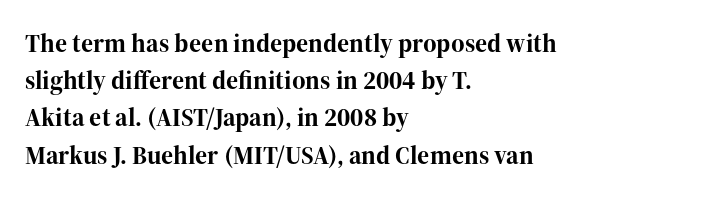
The image shows 26 px bold type, upright; set left-aligned, normal line spacing (1.43x), normal letter spacing, not underlined.
